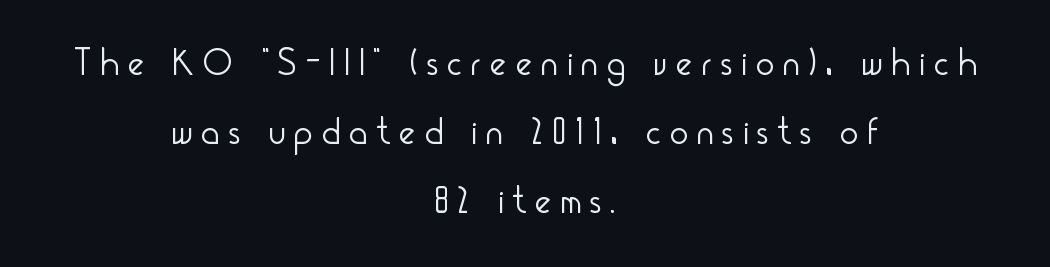
The image shows 38 px light, condensed sans-serif type, upright; set centered, line spacing 1.81x, unusually wide letter spacing (+0.25 em), not underlined; low stroke contrast and a small x-height.
